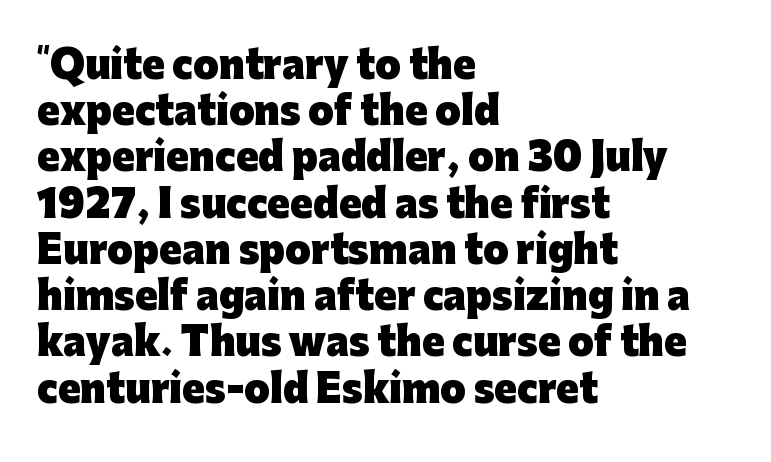
Is there any slant? The stems are plumb. Visually the block forms a straight wall on the left and a jagged coastline on the right. Each letter keeps its own natural width here, so spacing adapts to shape. Thick stems and heavy bowls — unmistakably bold. Unlike a traditional serif, this face leaves its strokes unadorned.
